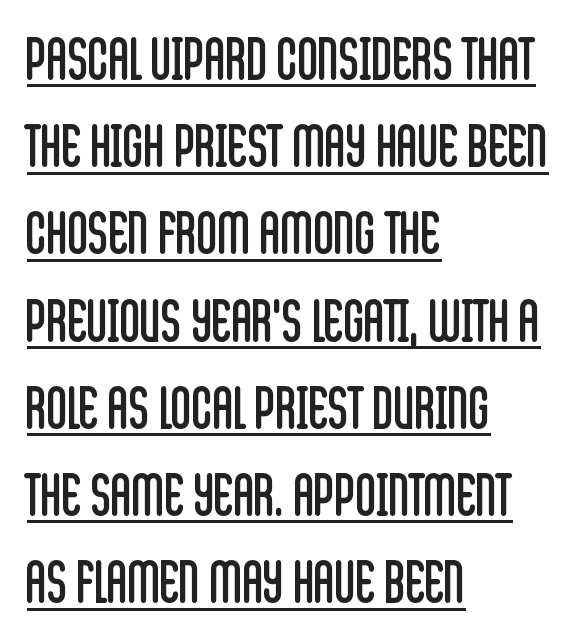
A typesetter would call this zero additional tracking. The block of text has a typical density, with ordinary space between rows. A typesetter would label this face a sans. On a weight scale, this lands at 450 or below.
